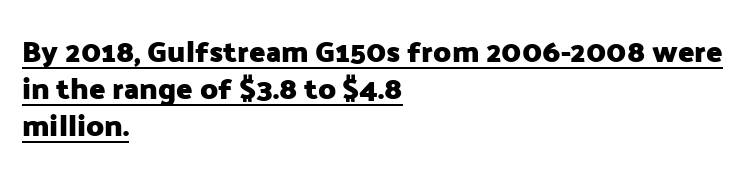
Pretty heavy lettering here — definitely bold. The horizontal fit of the characters is conventional and even. This sample has the flowing, uneven cadence of proportional lettering. The typography opts for an upright posture over an oblique one. The rendering uses the underline text-decoration.
